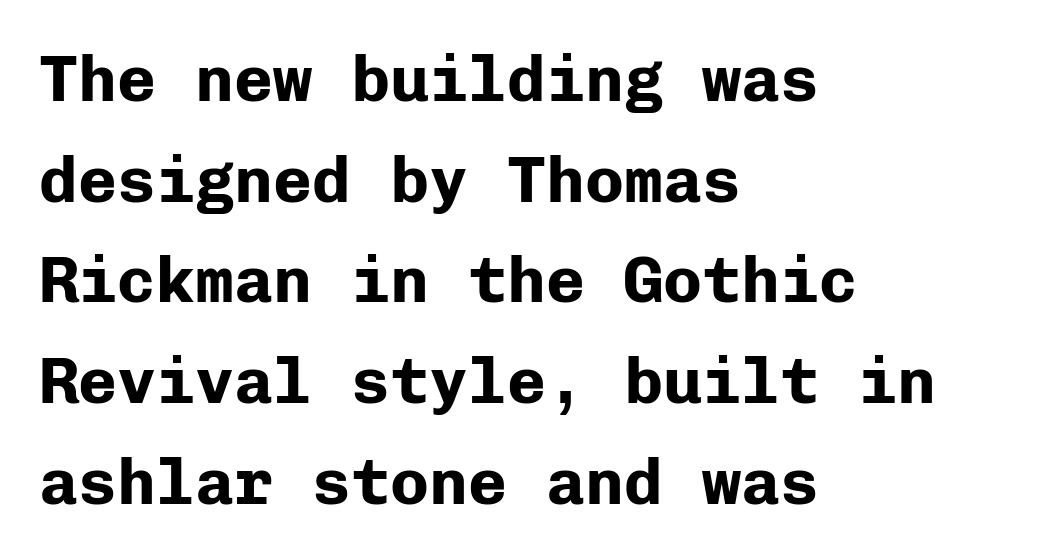
{"serif": "no", "italic": "no", "bold": "yes", "weight": "bold", "width": "normal", "stroke_contrast": "low", "x_height": "medium", "monospaced": "yes", "underline": "no", "align": "left", "line_spacing": "normal", "line_spacing_ratio": 1.55, "letter_spacing": "normal", "letter_spacing_em": 0.0, "glyph_px": 65}
